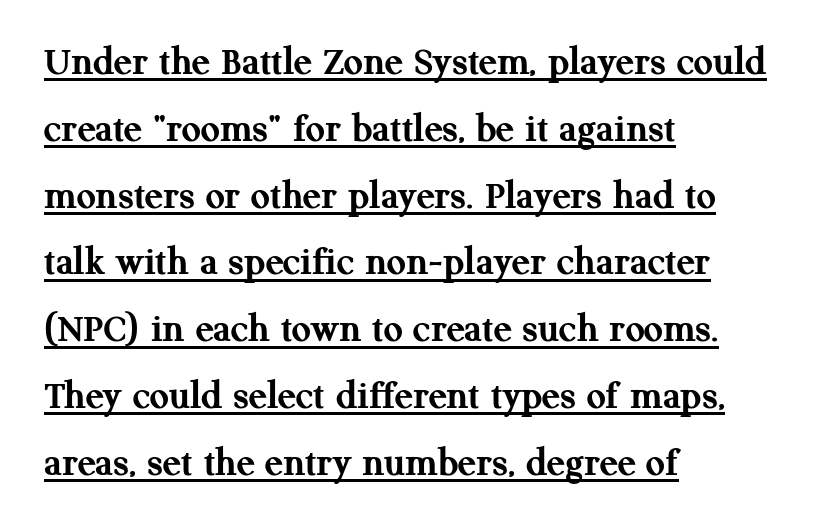
Q: Is the text bold? A: Yes.
Q: Is the text italic (slanted)? A: No, it is upright.
Q: Is the typeface a serif or a sans-serif typeface? A: Serif.
Q: Is the text underlined? A: Yes.
Q: How is the paragraph aligned? A: Left-aligned.
Q: Is the spacing between letters normal or unusually wide? A: Normal.
Q: Is the spacing between lines tight, normal or loose? A: Normal.
Q: Width (condensed, normal, or wide)? A: Normal.
Q: Stroke contrast? A: Medium.
Q: x-height? A: Medium.
Q: Monospaced? A: No.
